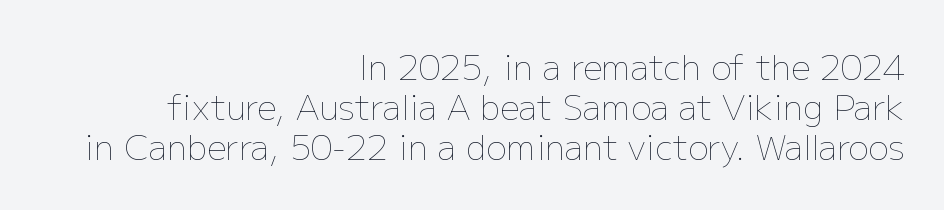
The image shows 34 px thin type, upright; set right-aligned, line spacing 1.17x, normal letter spacing, not underlined; low stroke contrast and a medium x-height.
